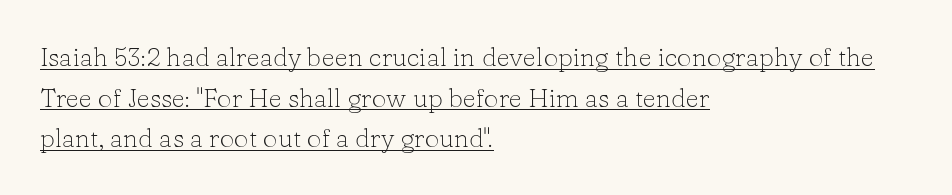
Q: Is the text bold? A: No.
Q: Is the text italic (slanted)? A: No, it is upright.
Q: Is the text underlined? A: Yes.
Q: How is the paragraph aligned? A: Left-aligned.
Q: Is the spacing between letters normal or unusually wide? A: Normal.
Q: Is the spacing between lines tight, normal or loose? A: Normal.
